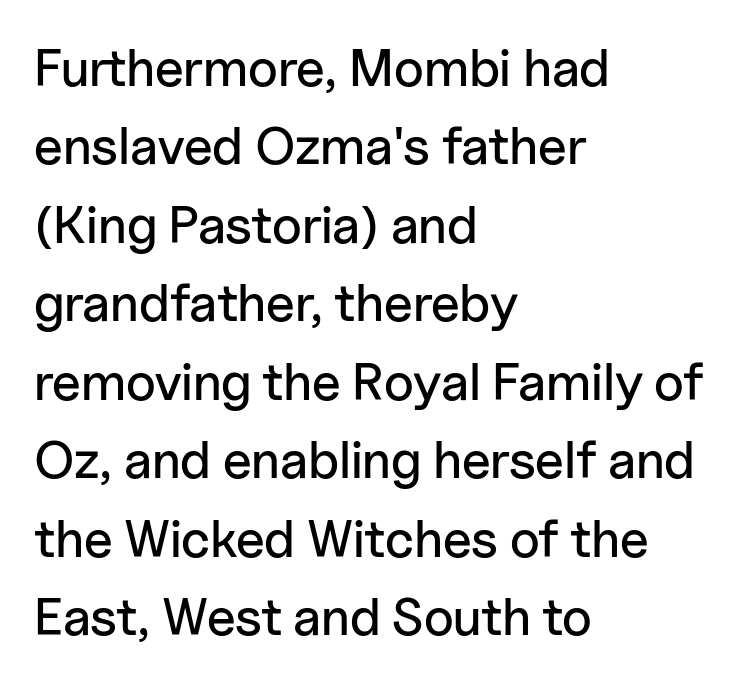
Q: Is the text italic (slanted)? A: No, it is upright.
Q: Is the typeface a serif or a sans-serif typeface? A: Sans-serif.
Q: Is the text underlined? A: No.
Q: How is the paragraph aligned? A: Left-aligned.
Q: Is the spacing between letters normal or unusually wide? A: Normal.
Q: Is the spacing between lines tight, normal or loose? A: Normal.
Q: Width (condensed, normal, or wide)? A: Normal.
Q: Stroke contrast? A: Low.
Q: x-height? A: Medium.
Q: Monospaced? A: No.
